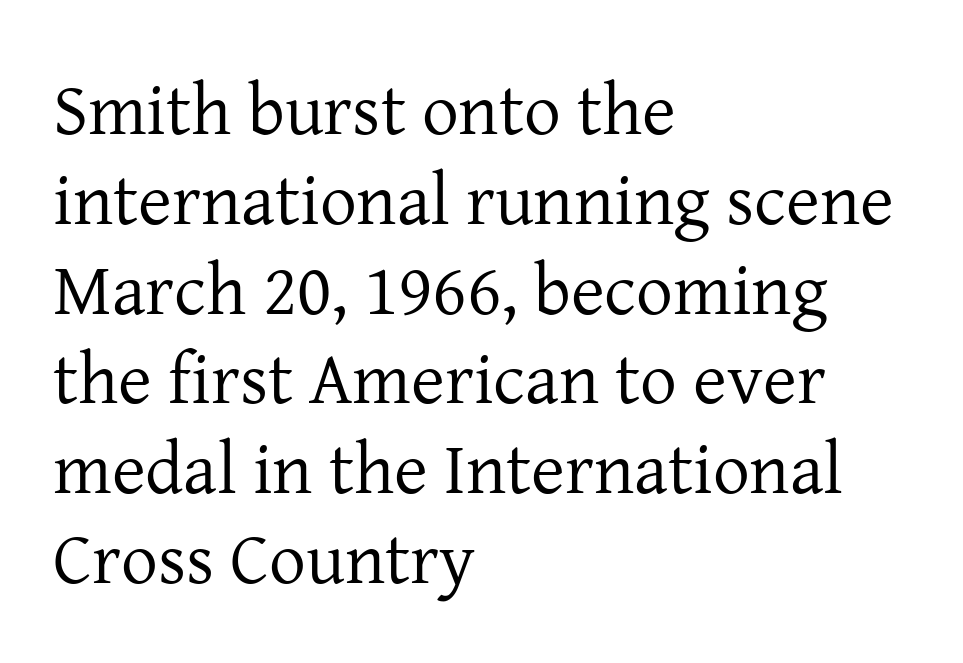
Q: Is the text bold? A: No.
Q: Is the text italic (slanted)? A: No, it is upright.
Q: Is the typeface a serif or a sans-serif typeface? A: Serif.
Q: Is the text underlined? A: No.
Q: How is the paragraph aligned? A: Left-aligned.
Q: Is the spacing between letters normal or unusually wide? A: Normal.
Q: Width (condensed, normal, or wide)? A: Normal.
Q: Stroke contrast? A: Low.
Q: x-height? A: Medium.
Q: Monospaced? A: No.
